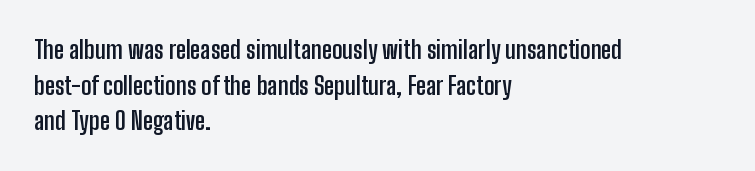
This rendering leaves character spacing at its baseline value. Any mark beneath the type? The region is blank. This is roman type, the default non-slanted kind. Pretty heavy lettering here — definitely bold. Notice how descenders clear the ascenders below comfortably — that's standard leading. All the whitespace from short lines collects on the right.
